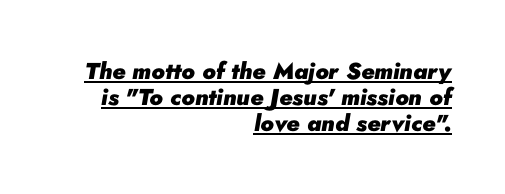
The image shows 23 px bold type, italic (leaning right); set right-aligned, tight line spacing (1.12x), normal letter spacing, underlined.
